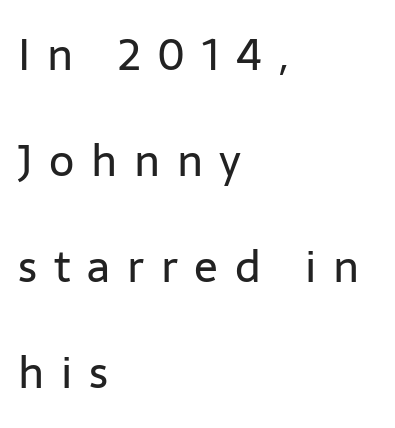
The image shows 44 px regular-weight sans-serif type, upright; set left-aligned, loose line spacing (2.41x), unusually wide letter spacing (+0.38 em), not underlined; low stroke contrast and a medium x-height.
